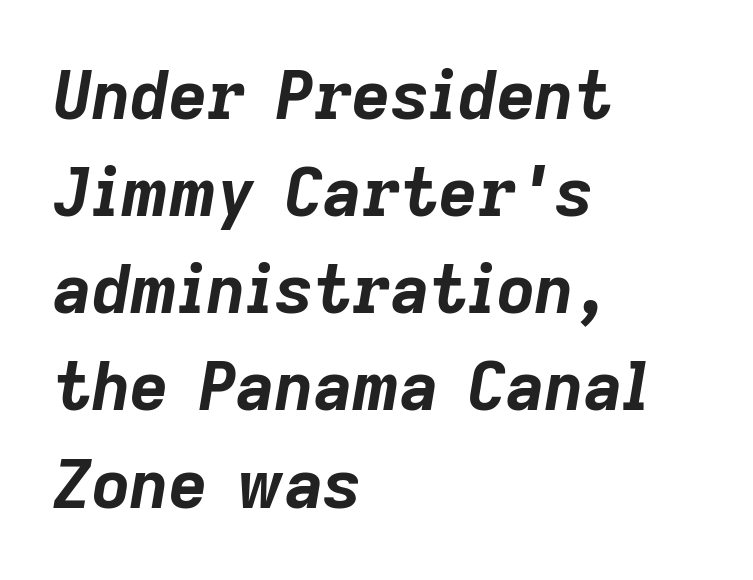
{"italic": "yes", "lean": "right", "slant_degrees": 9, "bold": "yes", "weight": "bold", "width": "normal", "stroke_contrast": "low", "x_height": "medium", "monospaced": "no", "underline": "no", "align": "left", "line_spacing": "normal", "line_spacing_ratio": 1.45, "letter_spacing": "normal", "letter_spacing_em": 0.0, "glyph_px": 67}
